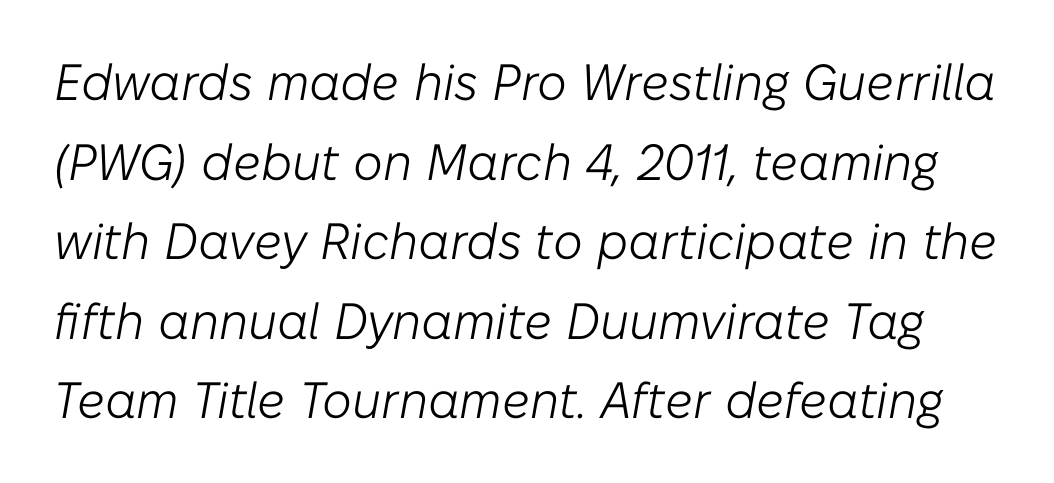
{"italic": "yes", "lean": "right", "slant_degrees": 10, "bold": "no", "weight": "light", "width": "normal", "stroke_contrast": "low", "x_height": "medium", "monospaced": "no", "underline": "no", "line_spacing": "normal", "line_spacing_ratio": 1.56, "letter_spacing": "normal", "letter_spacing_em": 0.0, "glyph_px": 51}
